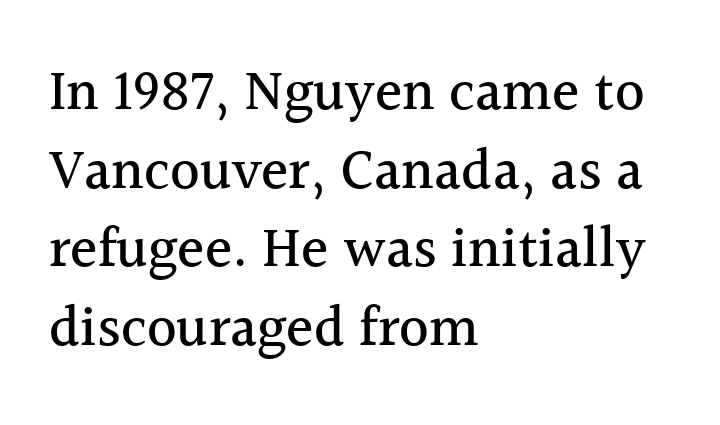
{"serif": "yes", "italic": "no", "width": "normal", "x_height": "medium", "monospaced": "no", "underline": "no", "align": "left", "line_spacing": "normal", "line_spacing_ratio": 1.38, "letter_spacing": "normal", "letter_spacing_em": 0.0, "glyph_px": 57}
